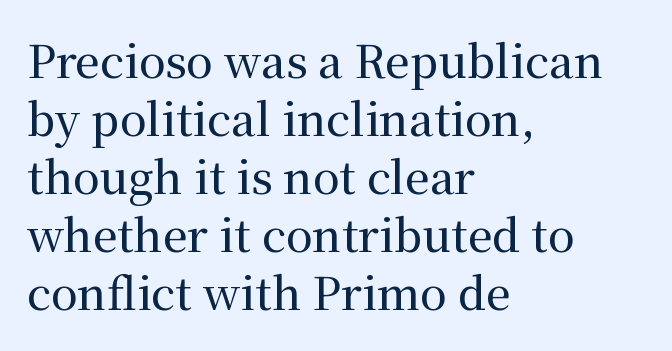
Q: Is the text italic (slanted)? A: No, it is upright.
Q: Is the typeface a serif or a sans-serif typeface? A: Serif.
Q: Is the text underlined? A: No.
Q: How is the paragraph aligned? A: Left-aligned.
Q: Is the spacing between letters normal or unusually wide? A: Normal.
Q: Is the spacing between lines tight, normal or loose? A: Normal.
Q: Width (condensed, normal, or wide)? A: Normal.
Q: Stroke contrast? A: Medium.
Q: x-height? A: Medium.
Q: Monospaced? A: No.
